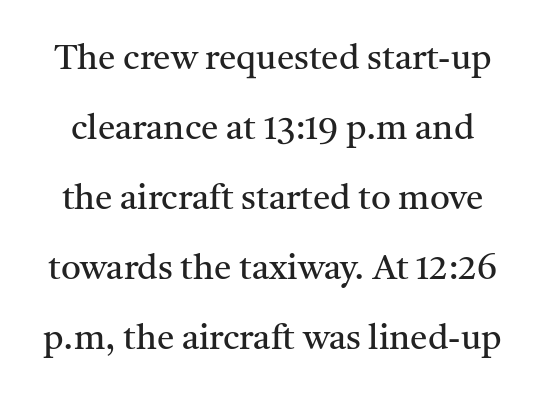
Q: Is the text bold? A: No.
Q: Is the text italic (slanted)? A: No, it is upright.
Q: Is the typeface a serif or a sans-serif typeface? A: Serif.
Q: Is the text underlined? A: No.
Q: Is the spacing between letters normal or unusually wide? A: Normal.
Q: Is the spacing between lines tight, normal or loose? A: Loose.
Q: Width (condensed, normal, or wide)? A: Normal.
Q: Stroke contrast? A: Medium.
Q: x-height? A: Medium.
Q: Monospaced? A: No.
